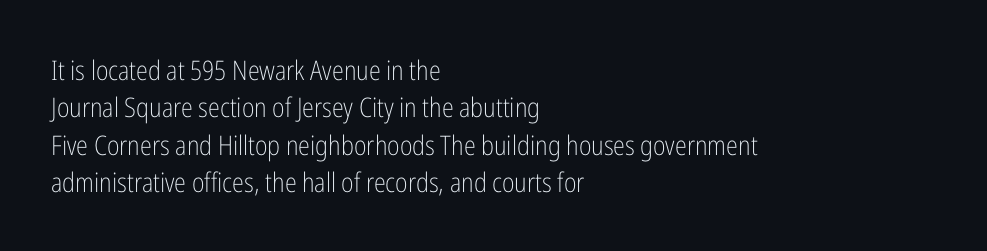
{"italic": "no", "bold": "no", "underline": "no", "align": "left", "line_spacing": "normal", "line_spacing_ratio": 1.38, "letter_spacing": "normal", "letter_spacing_em": 0.0, "glyph_px": 27}
